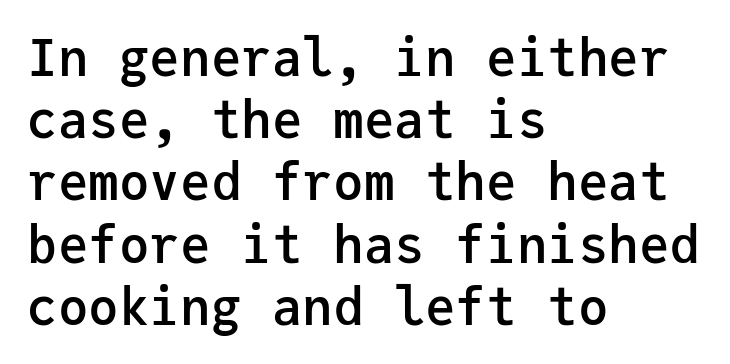
Q: Is the text bold? A: Semi-bold.
Q: Is the text italic (slanted)? A: No, it is upright.
Q: Is the typeface a serif or a sans-serif typeface? A: Sans-serif.
Q: Is the text underlined? A: No.
Q: How is the paragraph aligned? A: Left-aligned.
Q: Is the spacing between letters normal or unusually wide? A: Normal.
Q: Width (condensed, normal, or wide)? A: Normal.
Q: Stroke contrast? A: Low.
Q: x-height? A: Medium.
Q: Monospaced? A: Yes.
